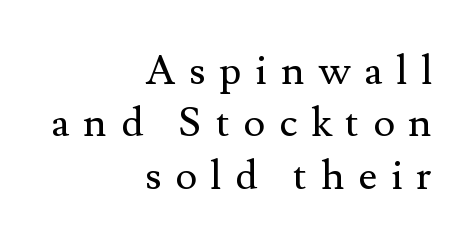
Note: serifs present on the glyphs. The lettering holds an erect, upright posture throughout. The line texture is sparse and dotted thanks to wide tracking. Reading down the column, the eye jumps a familiar distance to each next line. Weight: regular or lighter.
